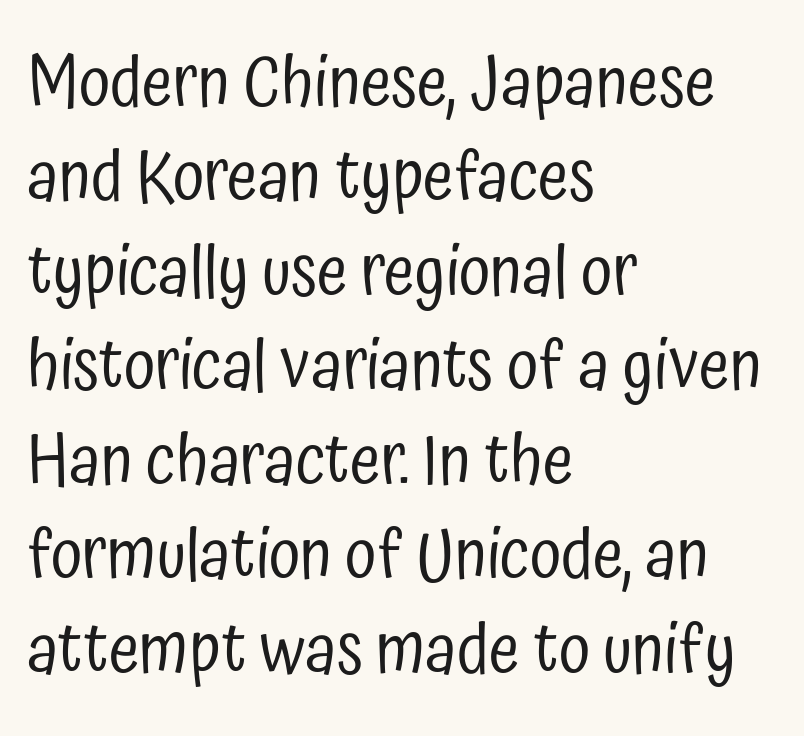
{"serif": "no", "italic": "no", "bold": "no", "weight": "regular", "width": "condensed", "stroke_contrast": "low", "x_height": "medium", "monospaced": "no", "underline": "no", "align": "left", "line_spacing": "normal", "line_spacing_ratio": 1.35, "letter_spacing": "normal", "letter_spacing_em": 0.0, "glyph_px": 70}
